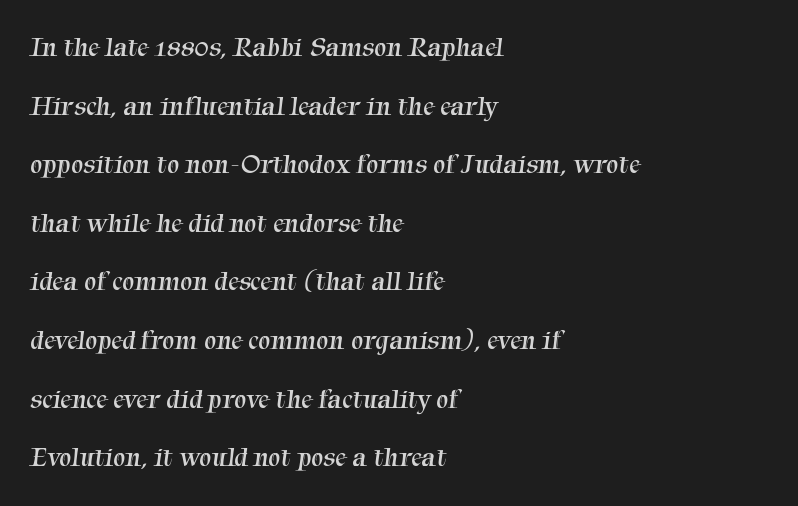
Notice the wide empty band between every row — that's loose leading. The horizontal fit of the characters is conventional and even. A clean baseline with only descenders dipping below it. Counters stay open thanks to moderate or lighter strokes.
